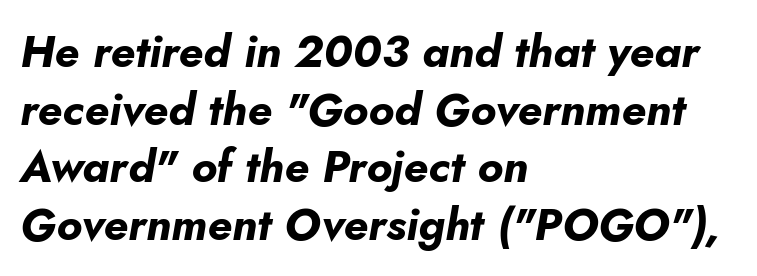
A student would call this left alignment; a typographer would say flush left, rag right. This is oblique type, the kind used for emphasis or titles. The block of text has a typical density, with ordinary space between rows. The rendering uses natural spacing where letterforms have individual widths.
